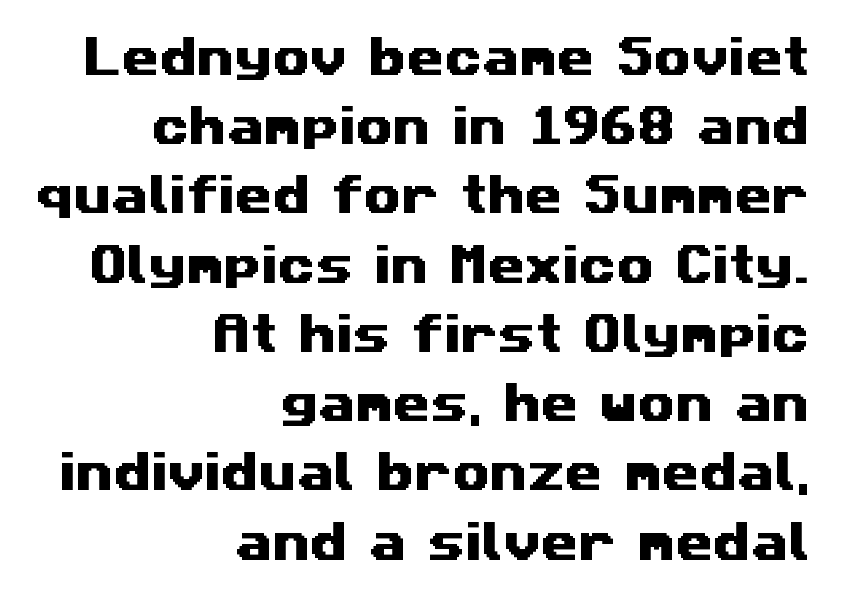
Honestly, the letter spacing is just normal — you wouldn't notice it. Does the type have serifs? No, each stem ends abruptly. A normal amount of white space separates one row of letters from the next. Teacher's note: observe the even right margin — that is flush-right alignment. The passage shown is typed in a proportional face where columns would drift.
